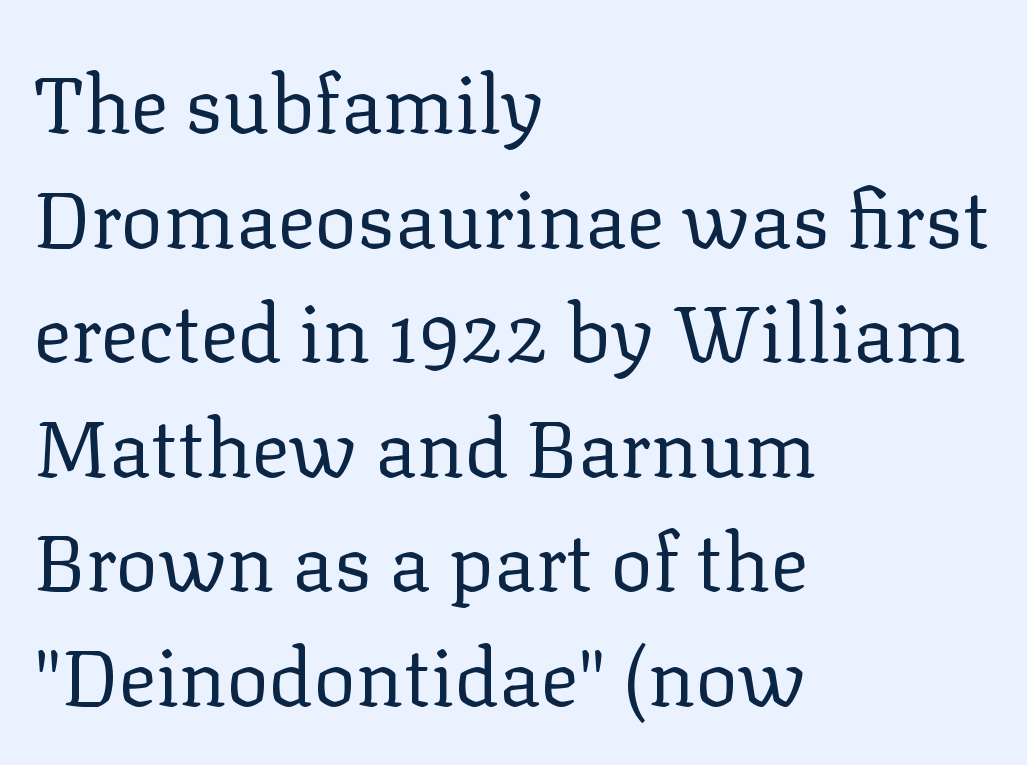
Q: Is the text bold? A: No.
Q: Is the text italic (slanted)? A: No, it is upright.
Q: Is the typeface a serif or a sans-serif typeface? A: Serif.
Q: Is the text underlined? A: No.
Q: How is the paragraph aligned? A: Left-aligned.
Q: Is the spacing between letters normal or unusually wide? A: Normal.
Q: Is the spacing between lines tight, normal or loose? A: Normal.
Q: Width (condensed, normal, or wide)? A: Normal.
Q: Stroke contrast? A: Low.
Q: x-height? A: Medium.
Q: Monospaced? A: No.
